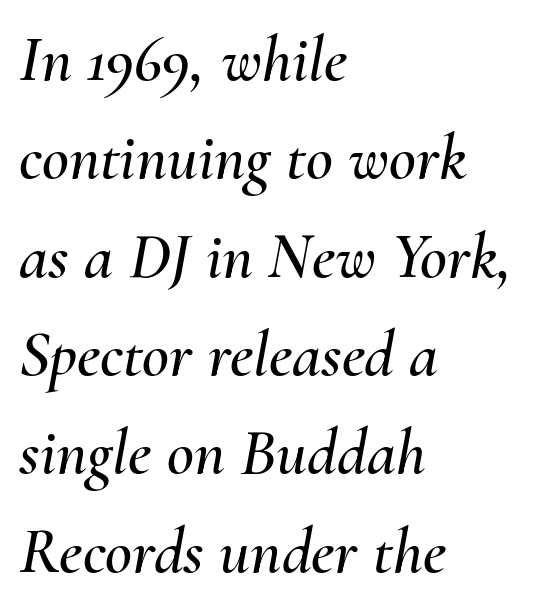
The image shows 66 px text type, italic (leaning right); set left-aligned, normal line spacing (1.49x), normal letter spacing, not underlined; medium stroke contrast and a small x-height.
